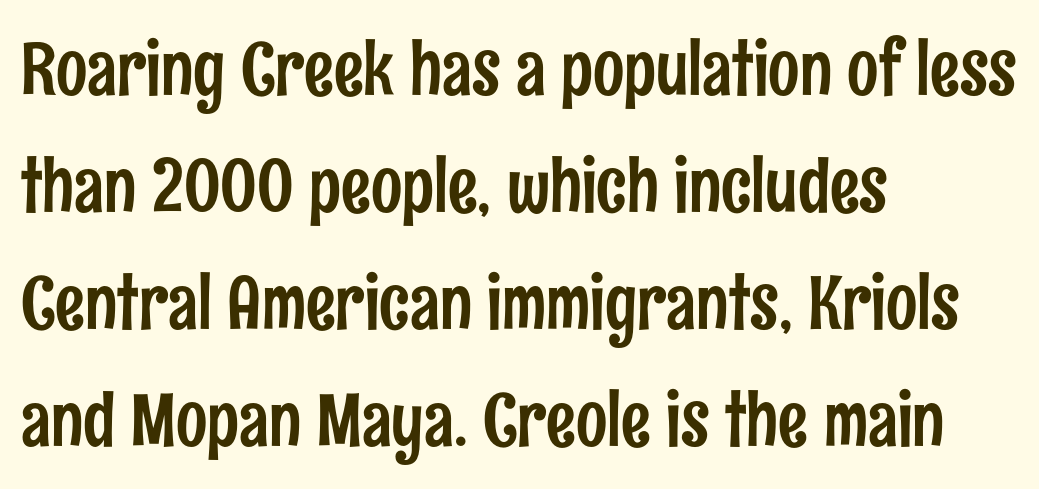
{"serif": "no", "italic": "no", "width": "condensed", "stroke_contrast": "low", "x_height": "medium", "monospaced": "no", "underline": "no", "align": "left", "line_spacing": "normal", "line_spacing_ratio": 1.58, "letter_spacing": "normal", "letter_spacing_em": 0.0, "glyph_px": 74}
